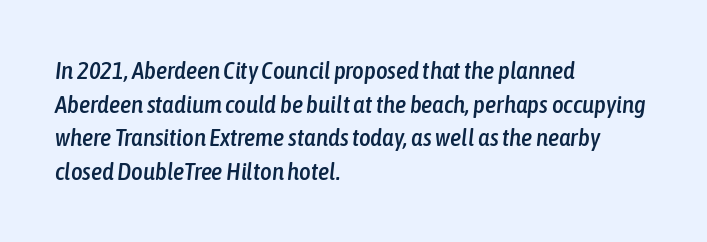
Does extra space separate the letters? No, they use regular spacing. Rows of type keep a routine distance in the vertical direction. Slanted lettering throughout. Any mark beneath the type? The region is blank. The ragged edge is on the right, which tells us the setting is flush left.
